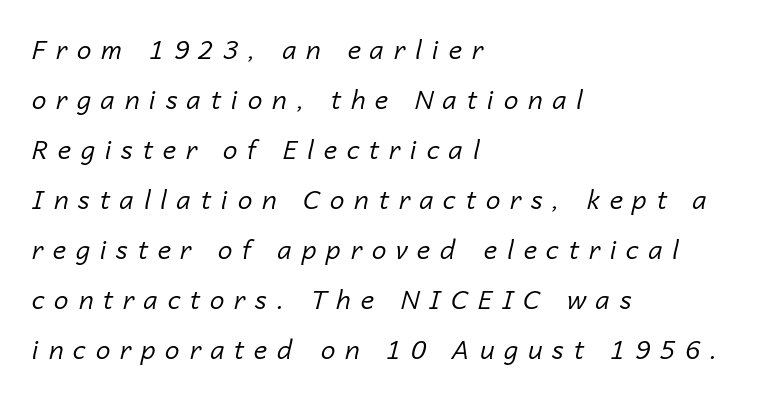
Q: Is the text bold? A: No.
Q: Is the text italic (slanted)? A: Yes, it leans right by about 14 degrees.
Q: Is the text underlined? A: No.
Q: How is the paragraph aligned? A: Left-aligned.
Q: Is the spacing between letters normal or unusually wide? A: Unusually wide.
Q: Is the spacing between lines tight, normal or loose? A: Loose.
